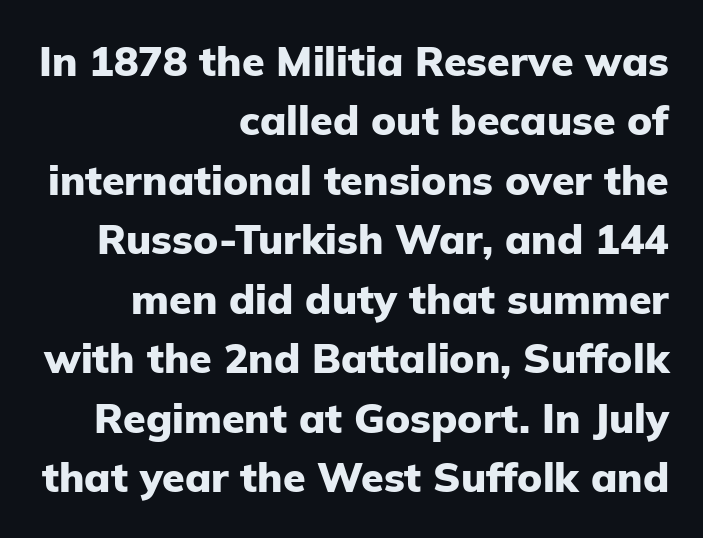
The image shows 41 px heavy sans-serif type, upright; set right-aligned, normal line spacing (1.45x), normal letter spacing, not underlined; low stroke contrast and a medium x-height.
